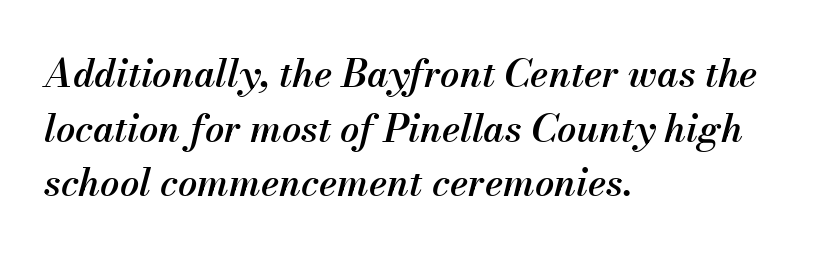
{"italic": "yes", "lean": "right", "slant_degrees": 13, "bold": "semi", "weight": "semibold", "width": "normal", "stroke_contrast": "medium", "x_height": "small", "monospaced": "no", "underline": "no", "align": "left", "line_spacing": "normal", "line_spacing_ratio": 1.44, "letter_spacing": "normal", "letter_spacing_em": 0.0, "glyph_px": 38}
